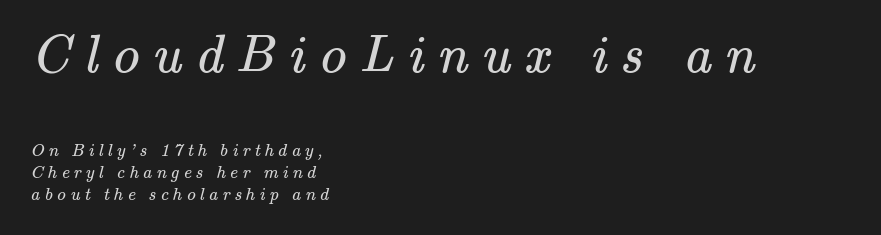
{"serif": "yes", "bold": "no", "weight": "regular", "width": "normal", "stroke_contrast": "medium", "x_height": "small", "monospaced": "no", "underline": "no", "align": "left", "line_spacing_ratio": 1.23, "letter_spacing": "wide", "letter_spacing_em": 0.24, "larger_block": "first", "size_ratio": 3.06, "glyph_px": 55}
